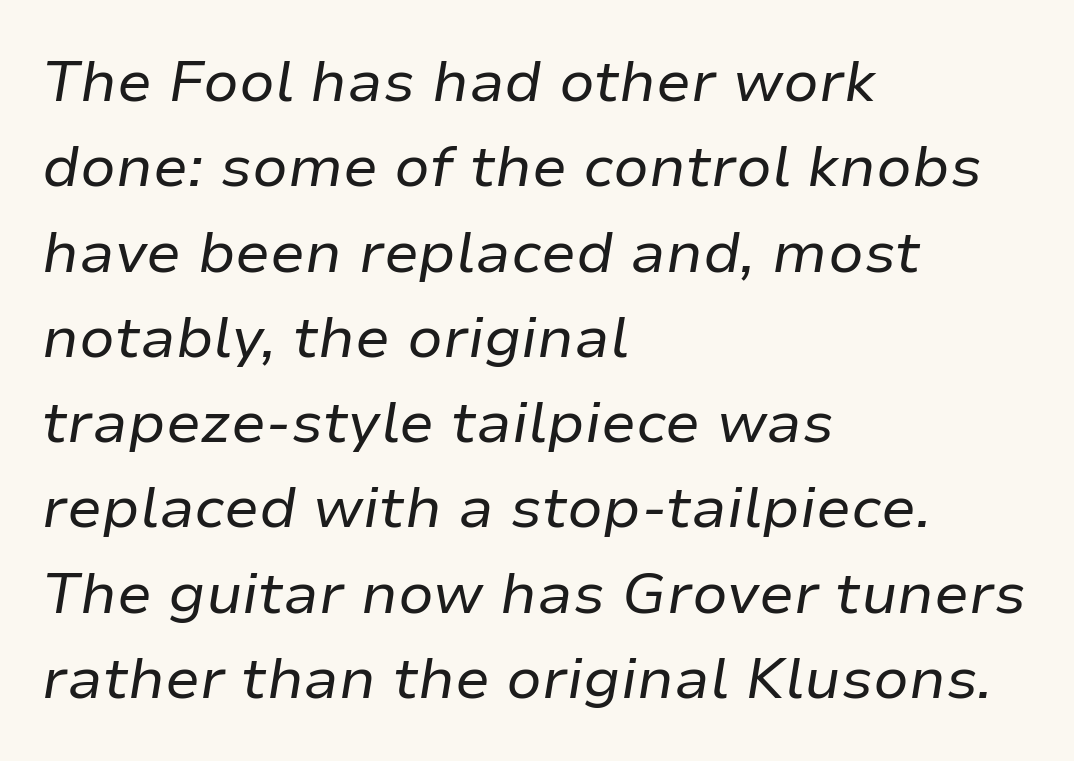
Evenly set lines give the paragraph a standard silhouette. Which margin do the lines hug? The left one — the right edge is uneven. This rendering features lettering with no underline. The line texture is even and compact thanks to regular tracking. Ink coverage per letter is moderate at most. The letters are slanted; this is an italic face.
